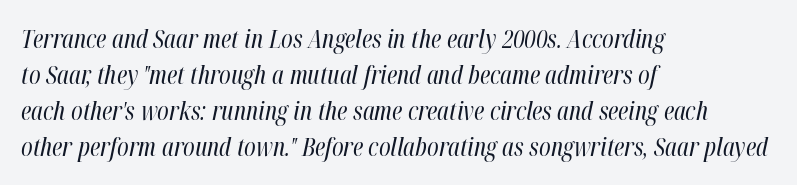
The block of text has a typical density, with ordinary space between rows. The passage shown is not bold in any degree. Notice how the passage keeps a crisp vertical edge on the left only. The passage shown leans; its letterforms are oblique. Lines of text with bare space underneath.
